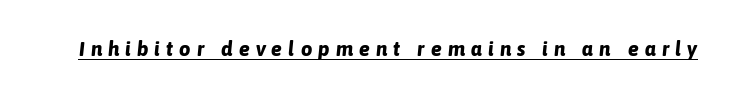
The image shows 20 px bold type, italic (leaning right); set unusually wide letter spacing (+0.31 em), underlined.
